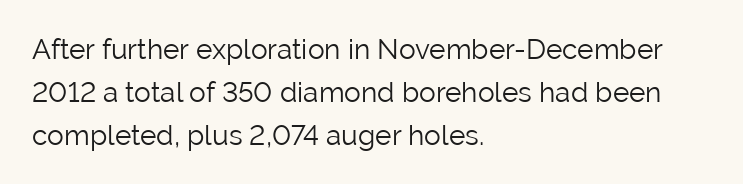
The image shows 28 px light sans-serif type, upright; set left-aligned, normal line spacing (1.53x), normal letter spacing, not underlined; low stroke contrast and a medium x-height.
